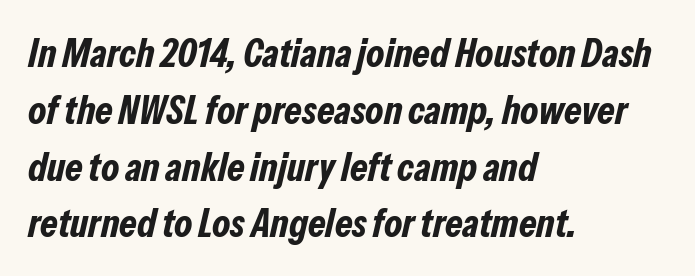
The image shows 40 px bold, condensed type, italic (leaning right); set left-aligned, normal line spacing (1.42x), normal letter spacing, not underlined; low stroke contrast and a medium x-height.
